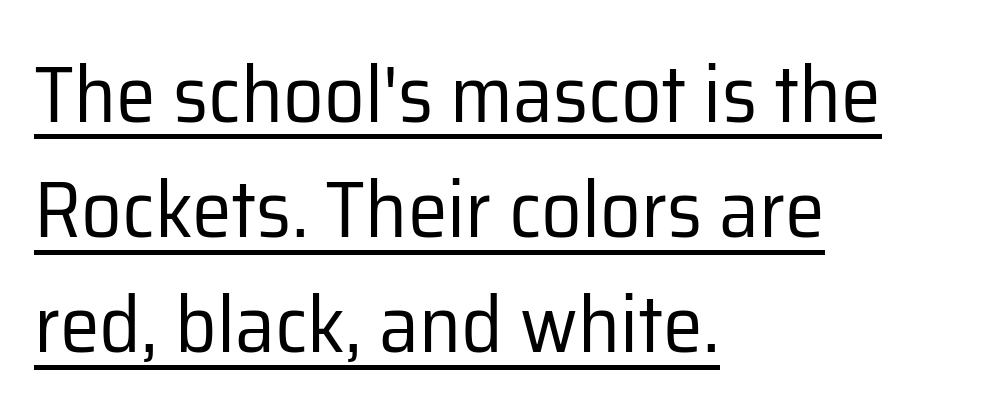
Q: Is the text bold? A: No.
Q: Is the text italic (slanted)? A: No, it is upright.
Q: Is the typeface a serif or a sans-serif typeface? A: Sans-serif.
Q: Is the text underlined? A: Yes.
Q: How is the paragraph aligned? A: Left-aligned.
Q: Is the spacing between letters normal or unusually wide? A: Normal.
Q: Is the spacing between lines tight, normal or loose? A: Normal.
Q: Width (condensed, normal, or wide)? A: Normal.
Q: Stroke contrast? A: Low.
Q: x-height? A: Medium.
Q: Monospaced? A: No.
